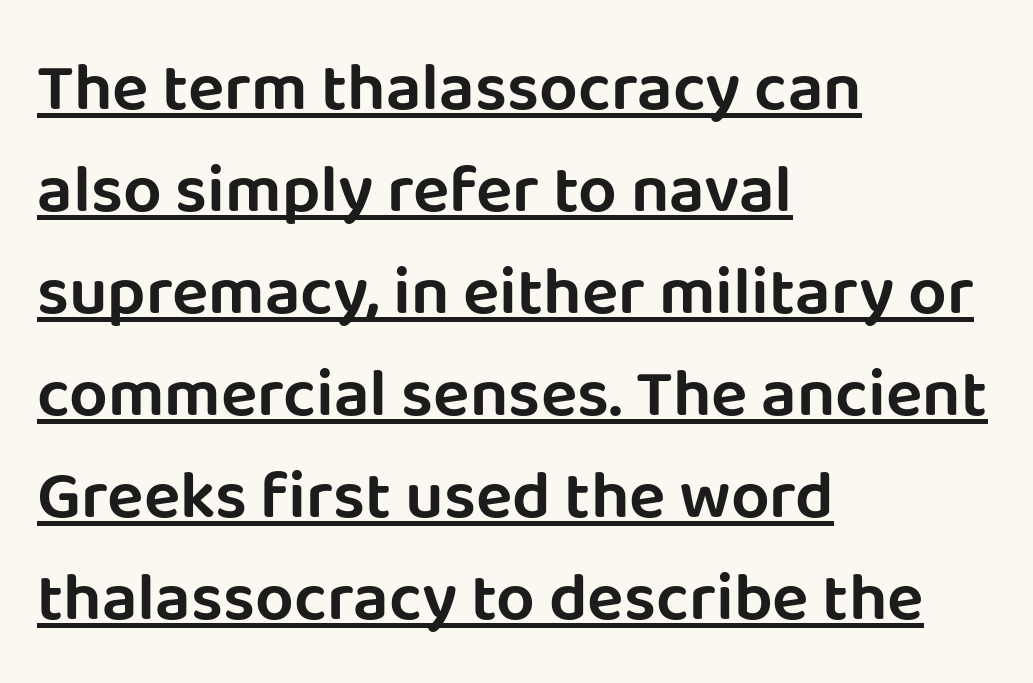
The image shows 68 px sans-serif type, upright; set left-aligned, normal line spacing (1.5x), normal letter spacing, underlined; low stroke contrast and a large x-height.
